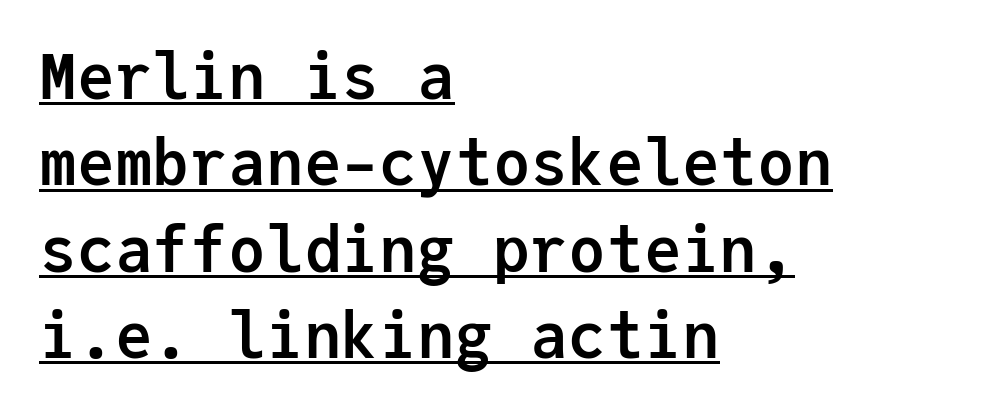
{"serif": "no", "italic": "no", "bold": "yes", "weight": "semibold", "width": "normal", "stroke_contrast": "low", "x_height": "medium", "monospaced": "yes", "underline": "yes", "align": "left", "line_spacing": "normal", "line_spacing_ratio": 1.37, "letter_spacing": "normal", "letter_spacing_em": 0.0, "glyph_px": 63}
